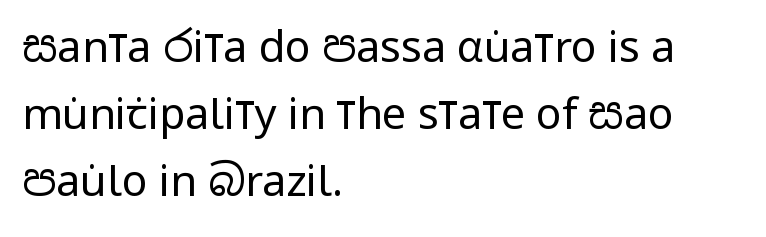
Observe the ordinary spacing: letters are neighbours, not strangers. The baseline area is clear. The passage is arranged the way most books set body copy — flush left. You could not count columns in this text — the font is proportionally spaced. The rows are spaced the way most documents space them. These lines are composed in type without serifs.
